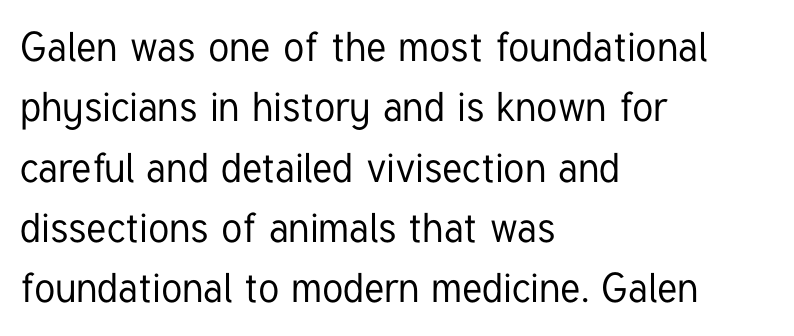
The image shows 41 px condensed sans-serif type, upright; set left-aligned, normal line spacing (1.47x), normal letter spacing, not underlined; low stroke contrast and a medium x-height.
